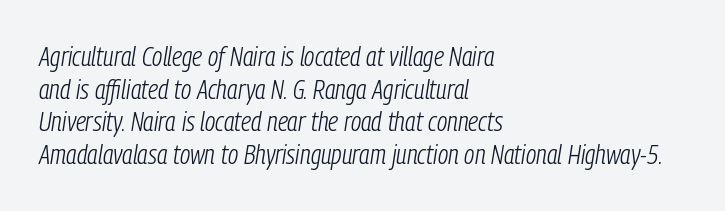
{"italic": "yes", "lean": "right", "slant_degrees": 9, "bold": "no", "underline": "no", "align": "left", "line_spacing_ratio": 1.21, "letter_spacing": "normal", "letter_spacing_em": 0.0, "glyph_px": 27}
